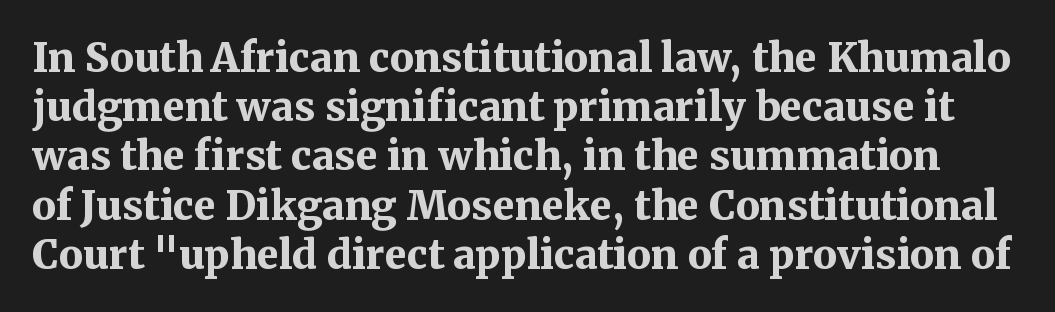
The image shows 40 px bold serif type, upright; set line spacing 1.23x, normal letter spacing, not underlined; medium stroke contrast and a medium x-height.
